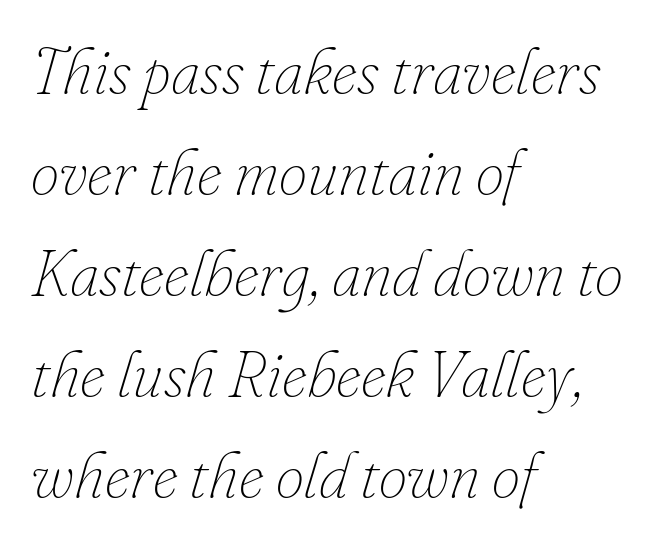
{"italic": "yes", "lean": "right", "slant_degrees": 16, "bold": "no", "weight": "thin", "width": "normal", "stroke_contrast": "low", "x_height": "small", "monospaced": "no", "underline": "no", "align": "left", "line_spacing": "normal", "line_spacing_ratio": 1.58, "letter_spacing": "normal", "letter_spacing_em": 0.0, "glyph_px": 64}
